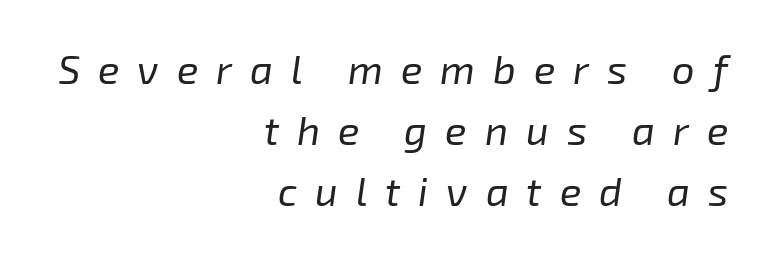
Check under the words: just untouched page. A typesetter would call this proportional, since set widths differ per character. Vertical spacing — default. Posture: slanted. The passage is arranged like a letterhead date or caption credit — flush right. Each stroke keeps to a modest, everyday thickness or less.
